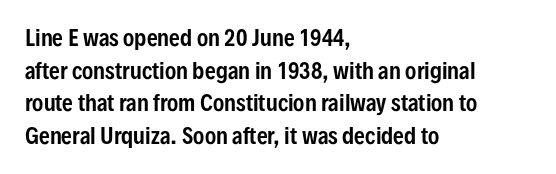
{"italic": "no", "underline": "no", "align": "left", "line_spacing": "normal", "line_spacing_ratio": 1.55, "letter_spacing": "normal", "letter_spacing_em": 0.0, "glyph_px": 21}
